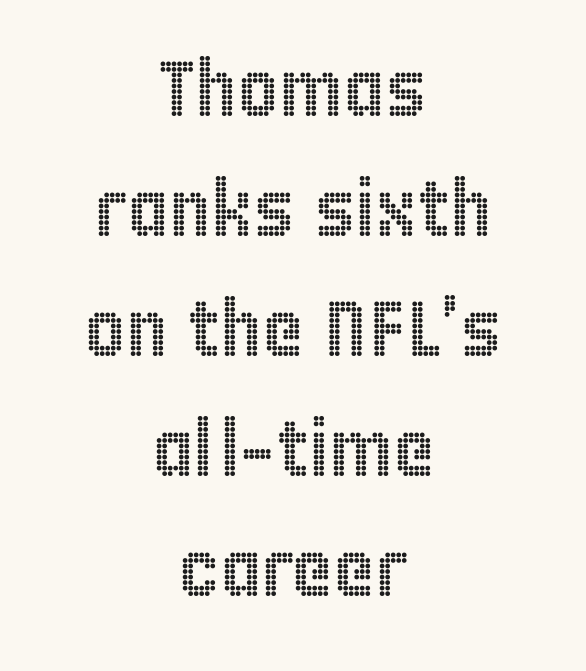
The image shows 79 px condensed type, upright; set centered, normal line spacing (1.52x), normal letter spacing, not underlined; a large x-height.
